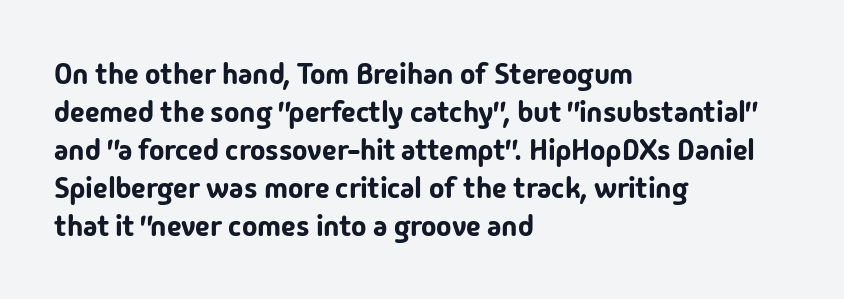
{"serif": "no", "italic": "no", "width": "normal", "stroke_contrast": "low", "x_height": "medium", "monospaced": "no", "underline": "no", "align": "left", "line_spacing": "normal", "line_spacing_ratio": 1.31, "letter_spacing": "normal", "letter_spacing_em": 0.0, "glyph_px": 29}
